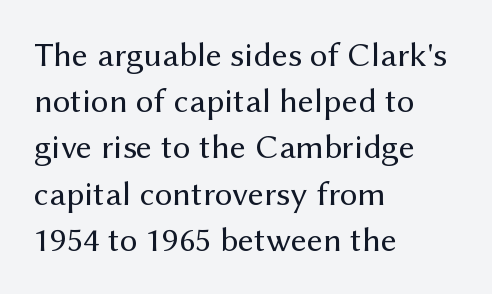
{"serif": "no", "italic": "no", "bold": "no", "weight": "regular", "width": "normal", "stroke_contrast": "medium", "x_height": "medium", "monospaced": "no", "underline": "no", "align": "left", "line_spacing": "normal", "line_spacing_ratio": 1.32, "letter_spacing": "normal", "letter_spacing_em": 0.0, "glyph_px": 35}
